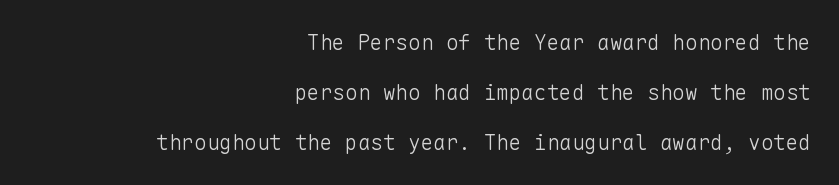
The image shows 21 px text type, upright; set right-aligned, loose line spacing (2.38x), normal letter spacing, not underlined.
